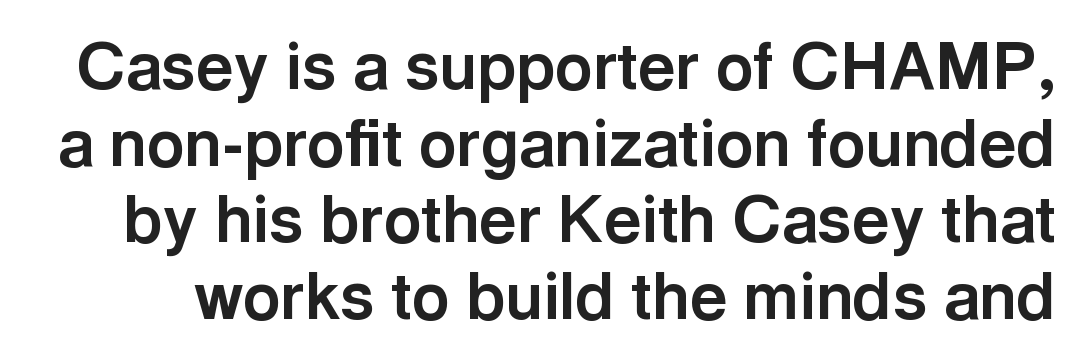
Do the characters align in a grid? No, the font is proportional. Look at the stroke-to-counter ratio: heavy, a bold. Notice how the stems are strictly vertical — no italics here. Does extra space separate the letters? No, they use regular spacing. The passage shown is typeset with a sans-serif family.
